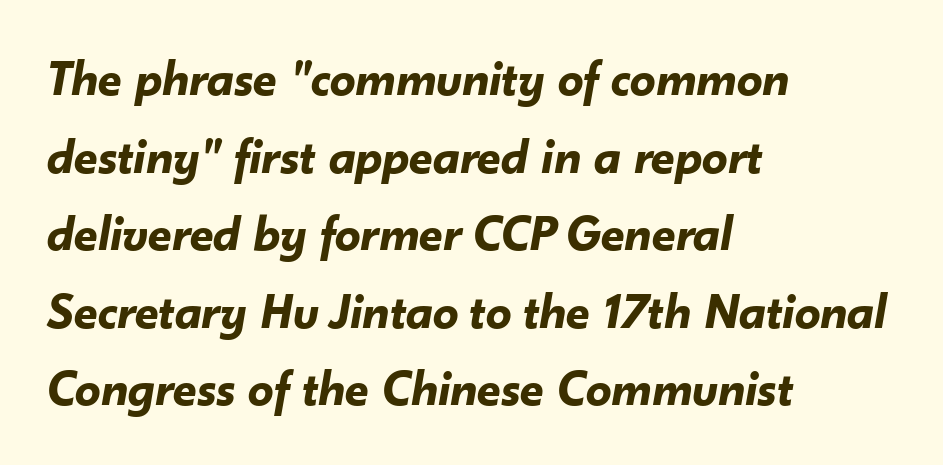
{"italic": "yes", "lean": "right", "slant_degrees": 10, "bold": "yes", "weight": "bold", "width": "normal", "stroke_contrast": "low", "x_height": "small", "monospaced": "no", "underline": "no", "align": "left", "line_spacing": "normal", "line_spacing_ratio": 1.52, "letter_spacing": "normal", "letter_spacing_em": 0.0, "glyph_px": 51}
